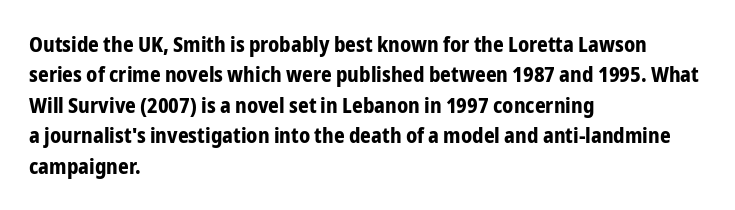
Q: Is the text bold? A: Yes.
Q: Is the text italic (slanted)? A: No, it is upright.
Q: Is the text underlined? A: No.
Q: How is the paragraph aligned? A: Left-aligned.
Q: Is the spacing between letters normal or unusually wide? A: Normal.
Q: Is the spacing between lines tight, normal or loose? A: Normal.
